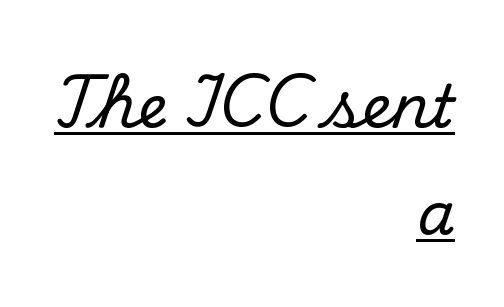
The passage is arranged like a letterhead date or caption credit — flush right. Every word sits above its own underline. Do the characters align in a grid? No, the font is proportional.
